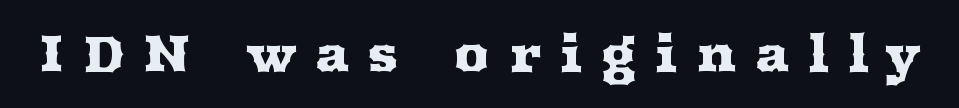
{"serif": "yes", "italic": "no", "width": "wide", "stroke_contrast": "medium", "x_height": "medium", "monospaced": "no", "underline": "no", "letter_spacing": "wide", "letter_spacing_em": 0.37, "glyph_px": 50}
